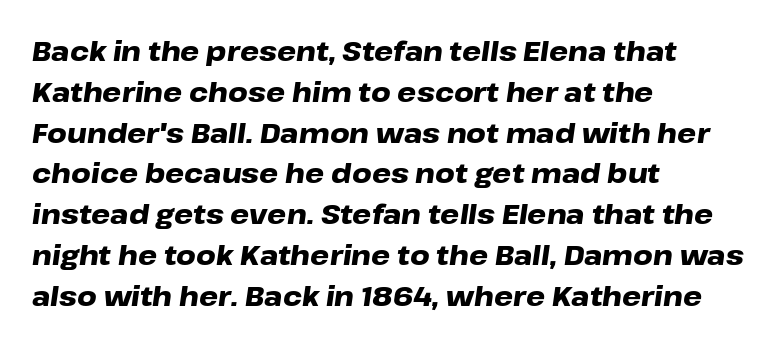
Q: Is the text bold? A: Yes.
Q: Is the text italic (slanted)? A: Yes, it leans right by about 8 degrees.
Q: Is the text underlined? A: No.
Q: How is the paragraph aligned? A: Left-aligned.
Q: Is the spacing between letters normal or unusually wide? A: Normal.
Q: Is the spacing between lines tight, normal or loose? A: Normal.
